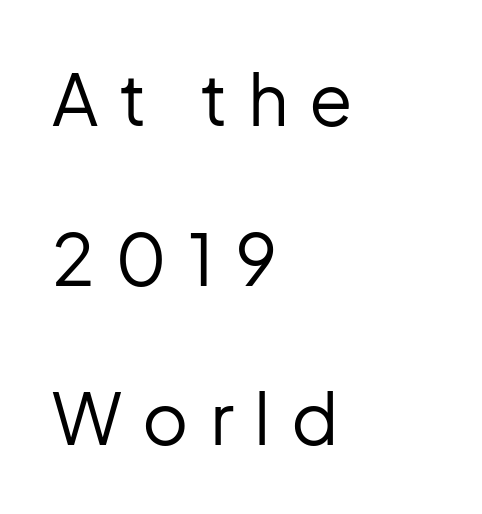
Check the space under the baseline: it is left empty. Observe the wide spacing: letters keep a clear distance from each other. Left-aligned paragraph, ragged on the right. It's the straight-up-and-down kind of type. The rendering shows plain stroke endings on the letterforms — a sans-serif design. The rendering uses a large line-height, opening up the rows.
